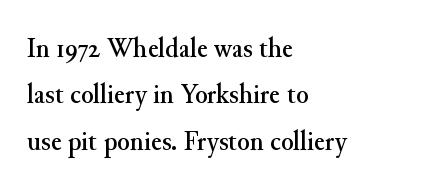
Compared with typical paragraphs, the rows here are spaced about the same. The letters stand straight up with perfectly vertical stems. The words here are not underlined. Leftover space on each line is placed entirely after the last word. Here the designer chose a conventional face with non-uniform glyph widths.
